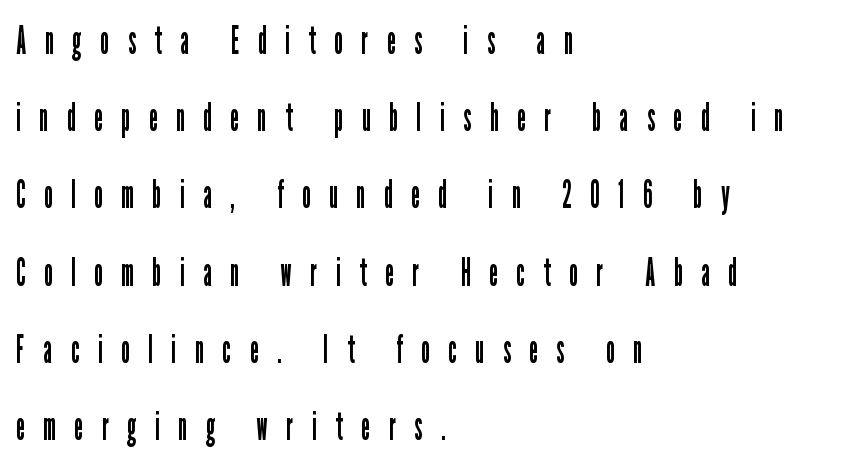
{"serif": "no", "italic": "no", "bold": "no", "weight": "regular", "width": "condensed", "stroke_contrast": "low", "x_height": "medium", "monospaced": "no", "underline": "no", "align": "left", "line_spacing": "loose", "line_spacing_ratio": 1.98, "letter_spacing": "wide", "letter_spacing_em": 0.48, "glyph_px": 39}
